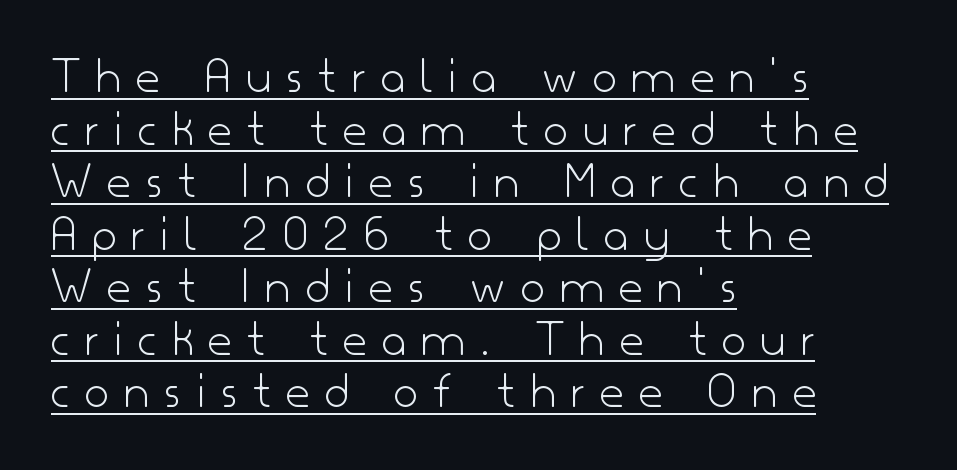
Q: Is the text bold? A: No.
Q: Is the text italic (slanted)? A: No, it is upright.
Q: Is the typeface a serif or a sans-serif typeface? A: Sans-serif.
Q: Is the text underlined? A: Yes.
Q: How is the paragraph aligned? A: Left-aligned.
Q: Is the spacing between letters normal or unusually wide? A: Unusually wide.
Q: Is the spacing between lines tight, normal or loose? A: Tight.
Q: Width (condensed, normal, or wide)? A: Normal.
Q: Stroke contrast? A: Low.
Q: x-height? A: Small.
Q: Monospaced? A: No.
